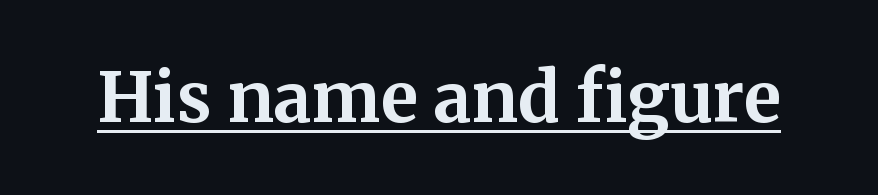
The image shows 69 px bold serif type, upright; set normal letter spacing, underlined; medium stroke contrast and a medium x-height.
